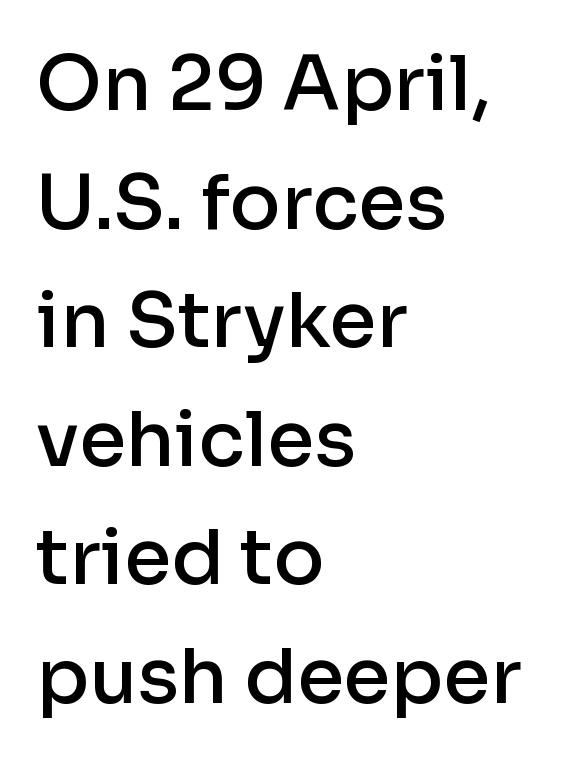
{"serif": "no", "italic": "no", "bold": "semi", "weight": "semibold", "width": "normal", "stroke_contrast": "low", "x_height": "medium", "monospaced": "no", "underline": "no", "align": "left", "line_spacing": "normal", "line_spacing_ratio": 1.56, "letter_spacing": "normal", "letter_spacing_em": 0.0, "glyph_px": 76}
